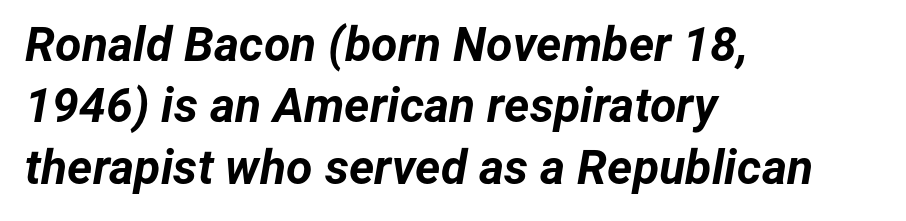
{"italic": "yes", "lean": "right", "slant_degrees": 12, "bold": "yes", "weight": "bold", "width": "normal", "stroke_contrast": "low", "x_height": "medium", "monospaced": "no", "underline": "no", "align": "left", "line_spacing": "normal", "line_spacing_ratio": 1.28, "letter_spacing": "normal", "letter_spacing_em": 0.0, "glyph_px": 48}
